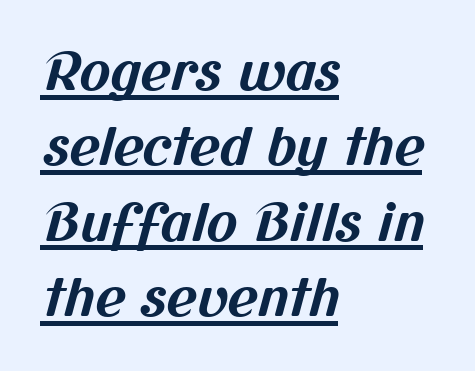
{"serif": "no", "bold": "yes", "weight": "bold", "width": "normal", "stroke_contrast": "medium", "x_height": "medium", "monospaced": "no", "underline": "yes", "align": "left", "line_spacing": "normal", "line_spacing_ratio": 1.45, "letter_spacing": "normal", "letter_spacing_em": 0.0, "glyph_px": 52}
